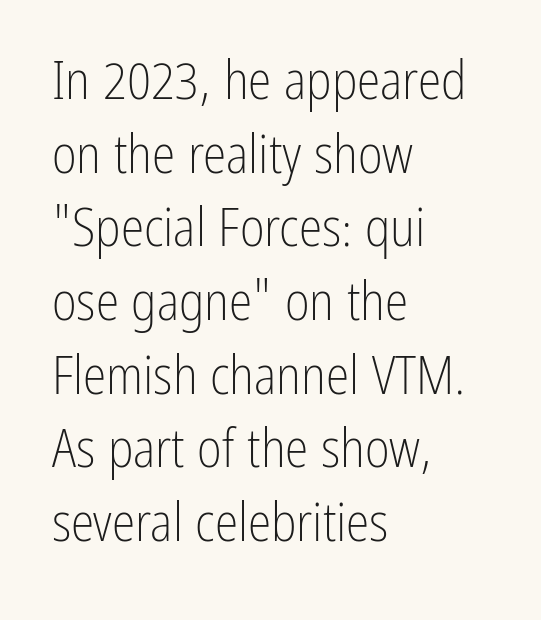
Q: Is the text bold? A: No.
Q: Is the text italic (slanted)? A: No, it is upright.
Q: Is the typeface a serif or a sans-serif typeface? A: Sans-serif.
Q: Is the text underlined? A: No.
Q: How is the paragraph aligned? A: Left-aligned.
Q: Is the spacing between letters normal or unusually wide? A: Normal.
Q: Is the spacing between lines tight, normal or loose? A: Normal.
Q: Width (condensed, normal, or wide)? A: Condensed.
Q: Stroke contrast? A: Low.
Q: x-height? A: Medium.
Q: Monospaced? A: No.
